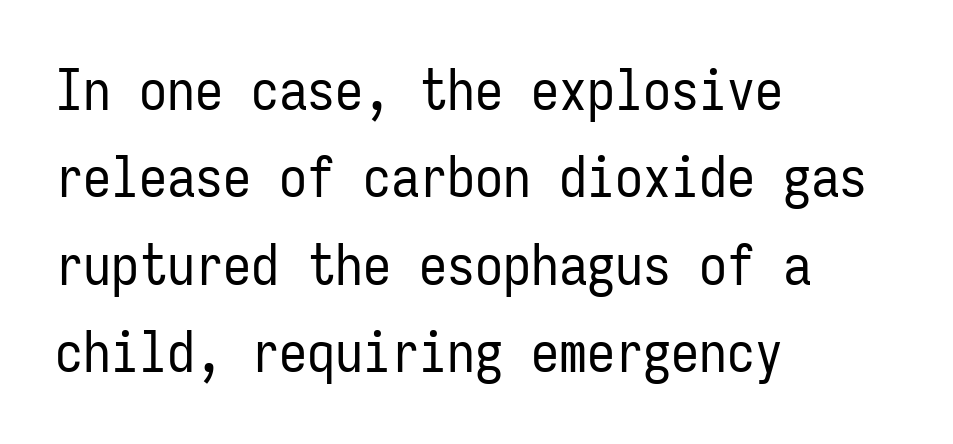
Q: Is the text bold? A: No.
Q: Is the text italic (slanted)? A: No, it is upright.
Q: Is the typeface a serif or a sans-serif typeface? A: Sans-serif.
Q: Is the text underlined? A: No.
Q: How is the paragraph aligned? A: Left-aligned.
Q: Is the spacing between letters normal or unusually wide? A: Normal.
Q: Is the spacing between lines tight, normal or loose? A: Normal.
Q: Width (condensed, normal, or wide)? A: Condensed.
Q: Stroke contrast? A: Low.
Q: x-height? A: Medium.
Q: Monospaced? A: Yes.
